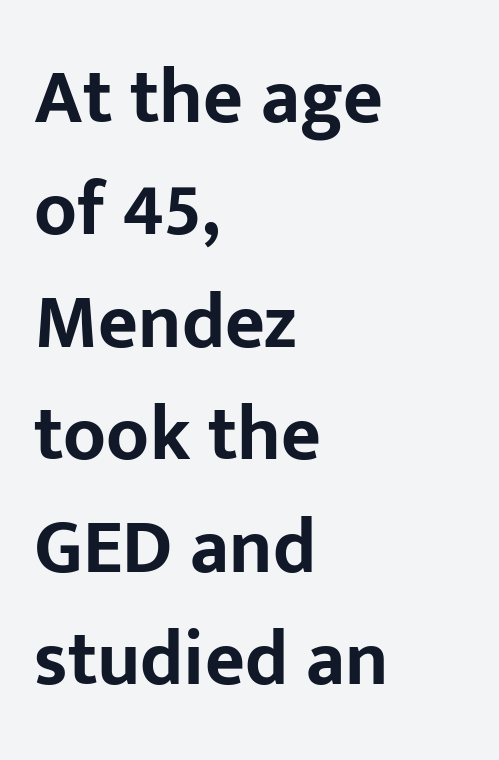
Q: Is the text bold? A: Yes.
Q: Is the text italic (slanted)? A: No, it is upright.
Q: Is the typeface a serif or a sans-serif typeface? A: Sans-serif.
Q: Is the text underlined? A: No.
Q: How is the paragraph aligned? A: Left-aligned.
Q: Is the spacing between letters normal or unusually wide? A: Normal.
Q: Is the spacing between lines tight, normal or loose? A: Normal.
Q: Width (condensed, normal, or wide)? A: Normal.
Q: Stroke contrast? A: Low.
Q: x-height? A: Medium.
Q: Monospaced? A: No.
